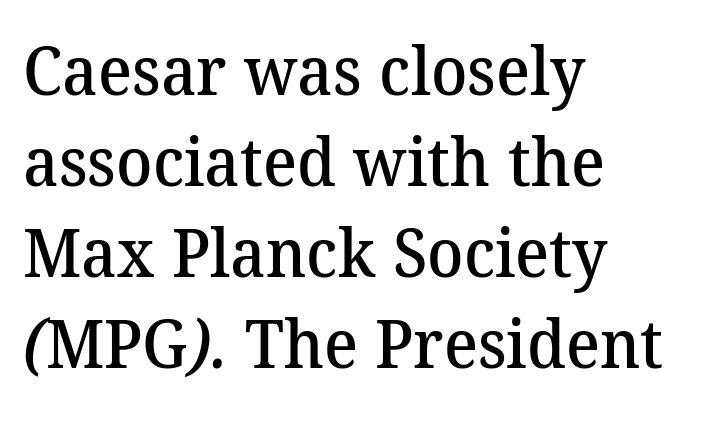
{"serif": "yes", "bold": "semi", "weight": "semibold", "width": "normal", "stroke_contrast": "medium", "x_height": "medium", "monospaced": "no", "underline": "no", "align": "left", "line_spacing": "normal", "line_spacing_ratio": 1.36, "letter_spacing": "normal", "letter_spacing_em": 0.0, "glyph_px": 67}
